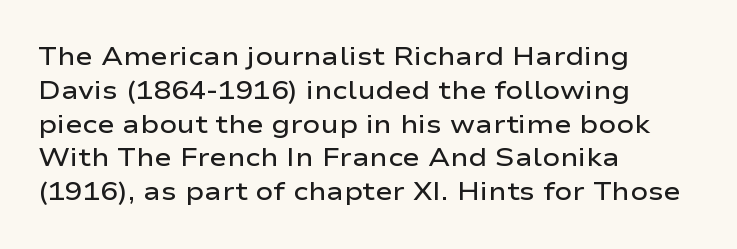
Look at the tracking — it's just the regular setting, nothing added. Line starts are locked; line ends wander. No word sits above an underline. The sample has been set in demibold, a notch under bold.
